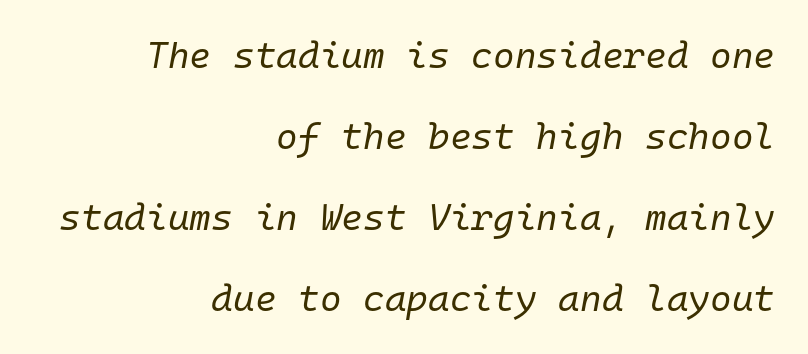
Q: Is the text bold? A: No.
Q: Is the text italic (slanted)? A: Yes, it leans right by about 10 degrees.
Q: Is the text underlined? A: No.
Q: How is the paragraph aligned? A: Right-aligned.
Q: Is the spacing between letters normal or unusually wide? A: Normal.
Q: Is the spacing between lines tight, normal or loose? A: Loose.
Q: Width (condensed, normal, or wide)? A: Normal.
Q: Stroke contrast? A: Low.
Q: x-height? A: Medium.
Q: Monospaced? A: Yes.
